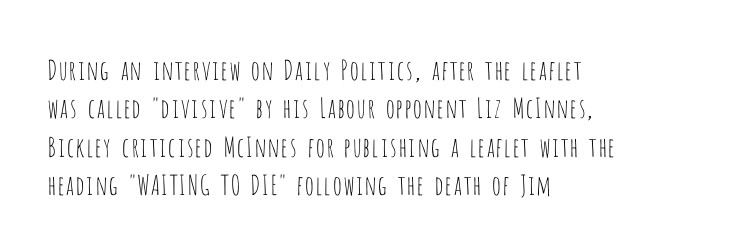
Q: Is the text bold? A: No.
Q: Is the text italic (slanted)? A: No, it is upright.
Q: Is the text underlined? A: No.
Q: How is the paragraph aligned? A: Left-aligned.
Q: Is the spacing between letters normal or unusually wide? A: Normal.
Q: Is the spacing between lines tight, normal or loose? A: Normal.
